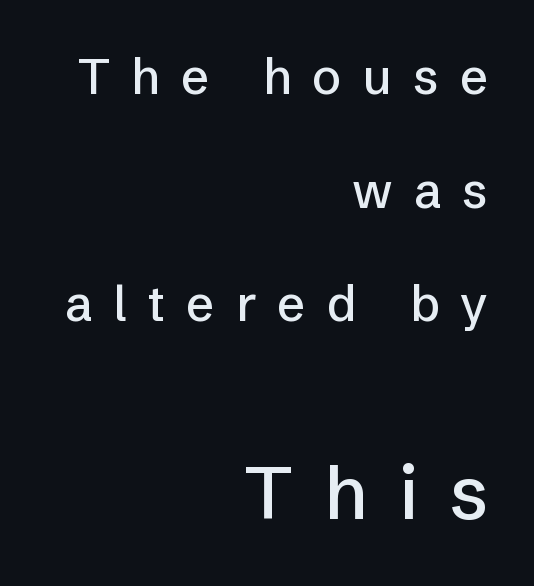
{"serif": "no", "italic": "no", "width": "normal", "stroke_contrast": "low", "x_height": "medium", "monospaced": "no", "underline": "no", "align": "right", "line_spacing": "loose", "line_spacing_ratio": 2.32, "letter_spacing": "wide", "letter_spacing_em": 0.43, "larger_block": "second", "size_ratio": 1.51, "glyph_px": 74}
